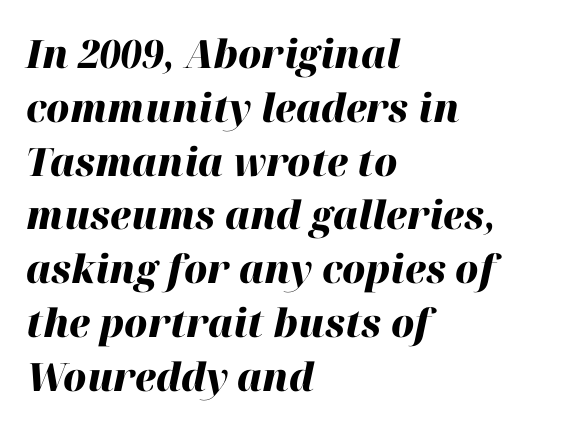
The image shows 39 px heavy type, italic (leaning right); set left-aligned, normal line spacing (1.38x), normal letter spacing, not underlined; high stroke contrast and a medium x-height.
